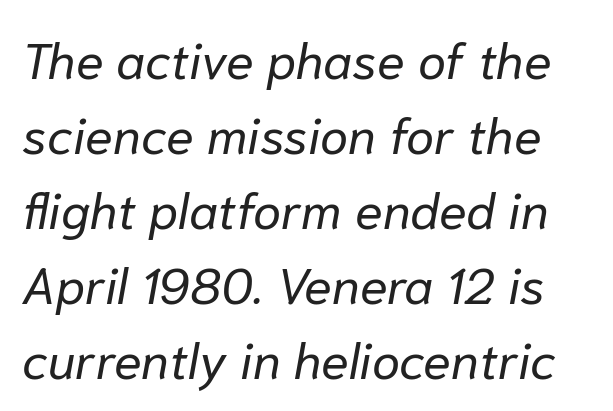
Words appear dense and cohesive because spacing is normal. Do the characters align in a grid? No, the font is proportional. Think standard paragraph weight, or any step lighter than that. Posture: slanted.
